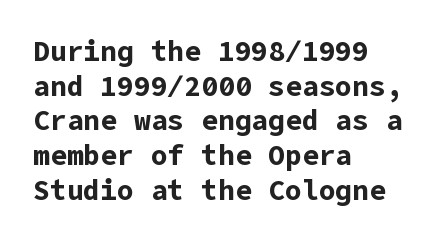
This is roman type, the default non-slanted kind. Glance below the letters and you will spot only blank space. The ragged edge is on the right, which tells us the setting is flush left. Tracking value appears to be zero — textbook default spacing. How heavy is the stroke? Heavy — this is a bold. Serif or sans? Sans — the stroke terminals are bare.
